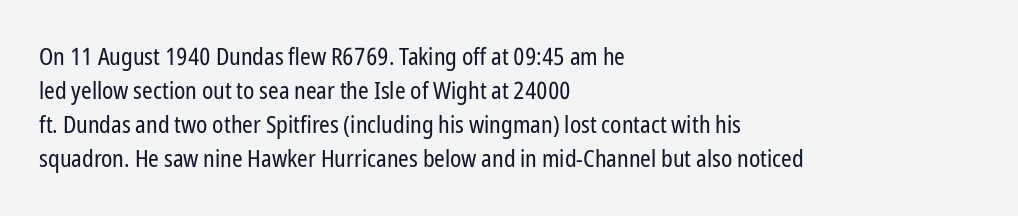
{"italic": "no", "bold": "no", "underline": "no", "align": "left", "line_spacing": "normal", "line_spacing_ratio": 1.41, "letter_spacing": "normal", "letter_spacing_em": 0.0, "glyph_px": 24}
